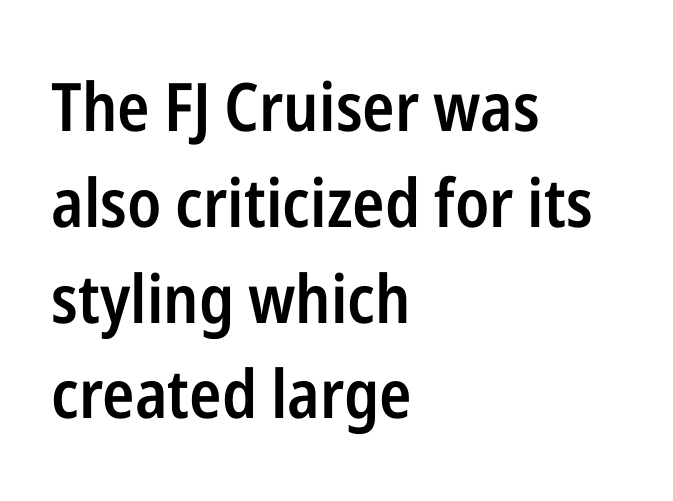
{"serif": "no", "italic": "no", "bold": "semi", "weight": "semibold", "width": "condensed", "stroke_contrast": "low", "x_height": "medium", "monospaced": "no", "underline": "no", "align": "left", "line_spacing": "normal", "line_spacing_ratio": 1.43, "letter_spacing": "normal", "letter_spacing_em": 0.0, "glyph_px": 67}
